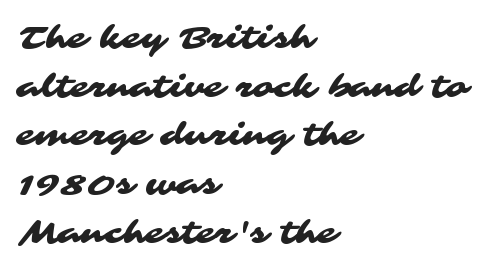
Q: Is the typeface a serif or a sans-serif typeface? A: Sans-serif.
Q: Is the text underlined? A: No.
Q: How is the paragraph aligned? A: Left-aligned.
Q: Is the spacing between letters normal or unusually wide? A: Normal.
Q: Is the spacing between lines tight, normal or loose? A: Normal.
Q: Width (condensed, normal, or wide)? A: Wide.
Q: Stroke contrast? A: Medium.
Q: x-height? A: Medium.
Q: Monospaced? A: No.
